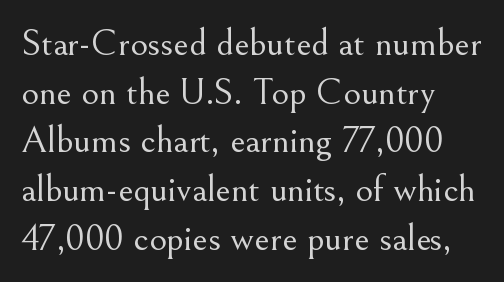
{"serif": "yes", "italic": "no", "bold": "no", "weight": "light", "width": "normal", "stroke_contrast": "medium", "x_height": "small", "monospaced": "no", "underline": "no", "align": "left", "line_spacing": "normal", "line_spacing_ratio": 1.28, "letter_spacing": "normal", "letter_spacing_em": 0.0, "glyph_px": 38}
